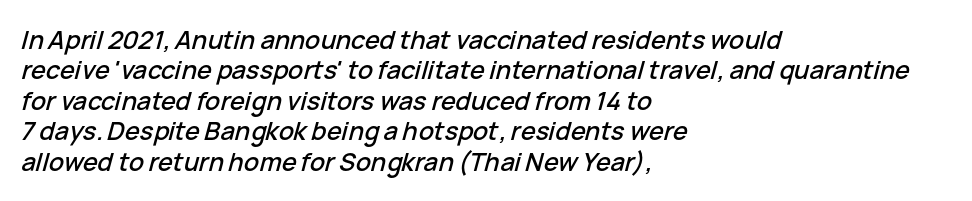
{"italic": "yes", "lean": "right", "slant_degrees": 15, "underline": "no", "align": "left", "line_spacing_ratio": 1.22, "letter_spacing": "normal", "letter_spacing_em": 0.0, "glyph_px": 25}
